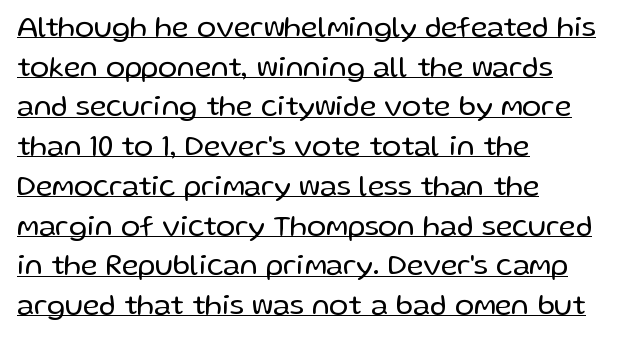
Observe the absence of serifs on each vertical stroke in this sample. The letters sit at their default tracking, neither squeezed nor spread. In terms of posture, this sample is upright. Reading down the block, your eye returns to a fixed left position each line. Looks like regular typesetting: each glyph gets only the width it needs.
